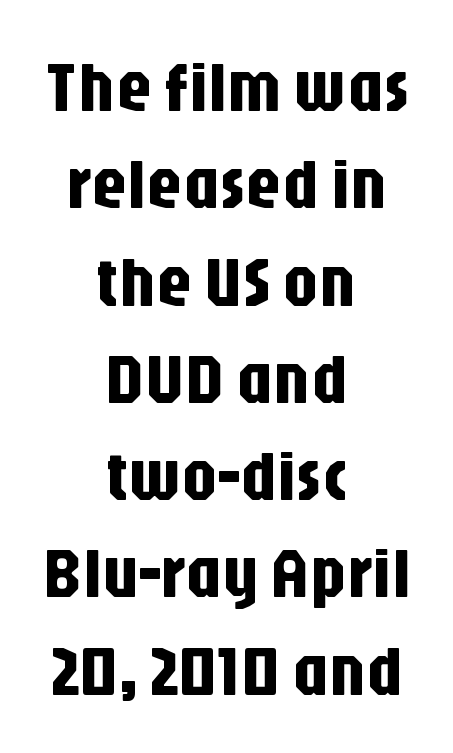
Q: Is the text italic (slanted)? A: No, it is upright.
Q: Is the typeface a serif or a sans-serif typeface? A: Sans-serif.
Q: Is the text underlined? A: No.
Q: How is the paragraph aligned? A: Centered.
Q: Is the spacing between letters normal or unusually wide? A: Normal.
Q: Is the spacing between lines tight, normal or loose? A: Normal.
Q: Width (condensed, normal, or wide)? A: Condensed.
Q: Stroke contrast? A: Low.
Q: x-height? A: Large.
Q: Monospaced? A: No.
